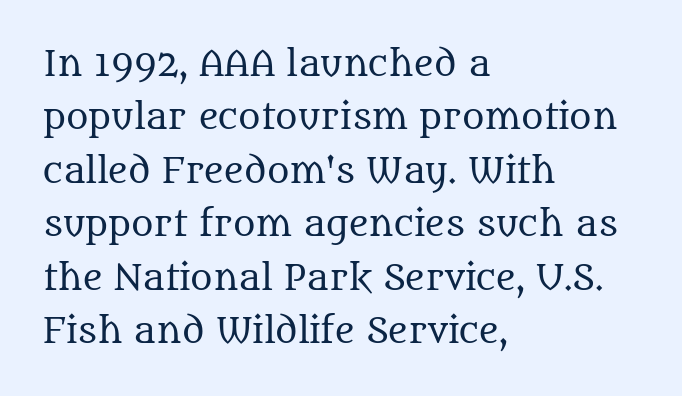
{"serif": "yes", "italic": "no", "bold": "no", "weight": "regular", "width": "normal", "stroke_contrast": "medium", "x_height": "large", "monospaced": "no", "underline": "no", "align": "left", "line_spacing": "normal", "line_spacing_ratio": 1.57, "letter_spacing": "normal", "letter_spacing_em": 0.0, "glyph_px": 34}
